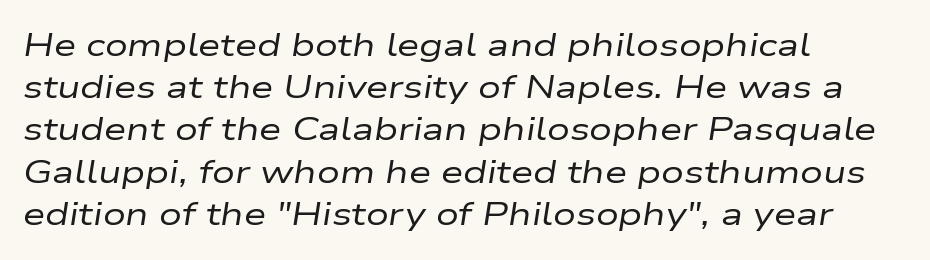
{"italic": "yes", "lean": "right", "slant_degrees": 9, "bold": "no", "weight": "regular", "width": "wide", "stroke_contrast": "low", "x_height": "medium", "monospaced": "no", "underline": "no", "align": "left", "line_spacing": "normal", "line_spacing_ratio": 1.32, "letter_spacing": "normal", "letter_spacing_em": 0.0, "glyph_px": 32}
